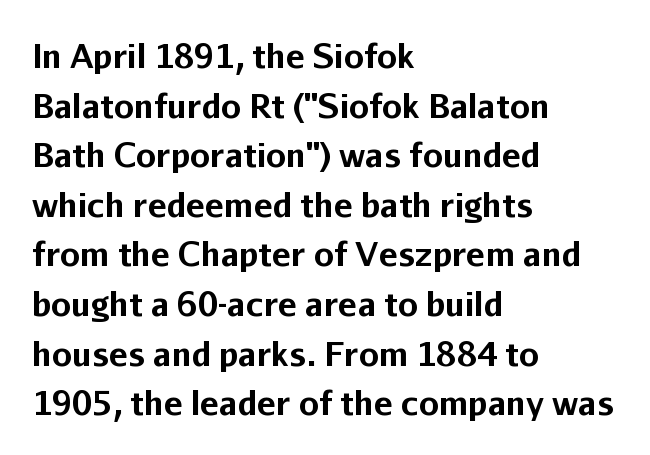
The image shows 32 px bold sans-serif type, upright; set left-aligned, normal line spacing (1.55x), normal letter spacing, not underlined; low stroke contrast and a medium x-height.
